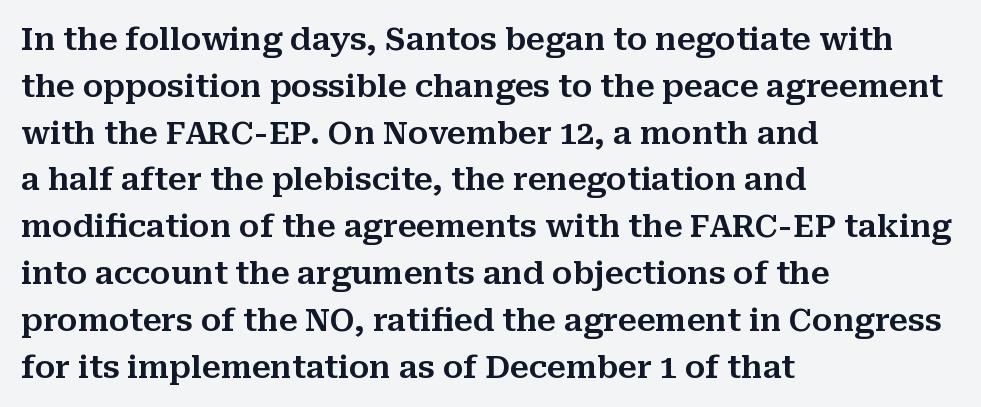
Q: Is the text italic (slanted)? A: No, it is upright.
Q: Is the typeface a serif or a sans-serif typeface? A: Serif.
Q: Is the text underlined? A: No.
Q: How is the paragraph aligned? A: Left-aligned.
Q: Is the spacing between letters normal or unusually wide? A: Normal.
Q: Is the spacing between lines tight, normal or loose? A: Normal.
Q: Width (condensed, normal, or wide)? A: Normal.
Q: Stroke contrast? A: Medium.
Q: x-height? A: Medium.
Q: Monospaced? A: No.
